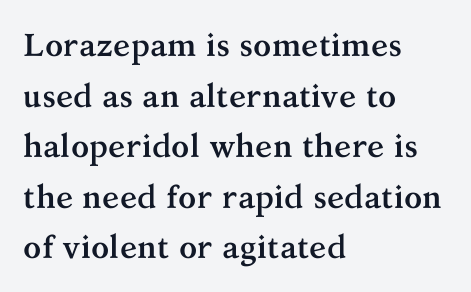
Default kerning and tracking; the words read as compact shapes. Vertical strokes here are truly vertical. Caption: bold face, heavy strokes. Descenders are the only things crossing below the line. Examine the stroke ends and you'll spot serifs. Horizontal bands of white between lines are of average thickness.
